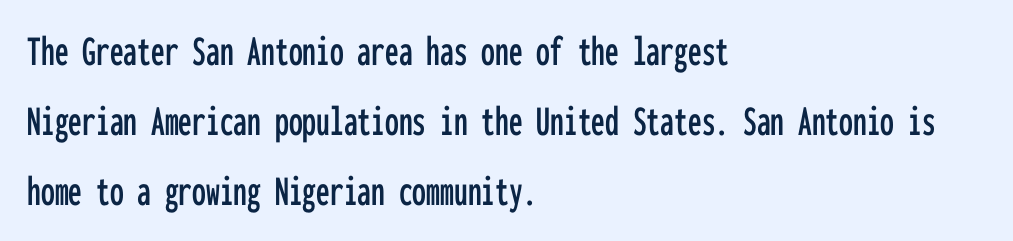
The image shows 44 px condensed sans-serif type, upright, monospaced; set left-aligned, normal line spacing (1.59x), normal letter spacing, not underlined; low stroke contrast and a medium x-height.
